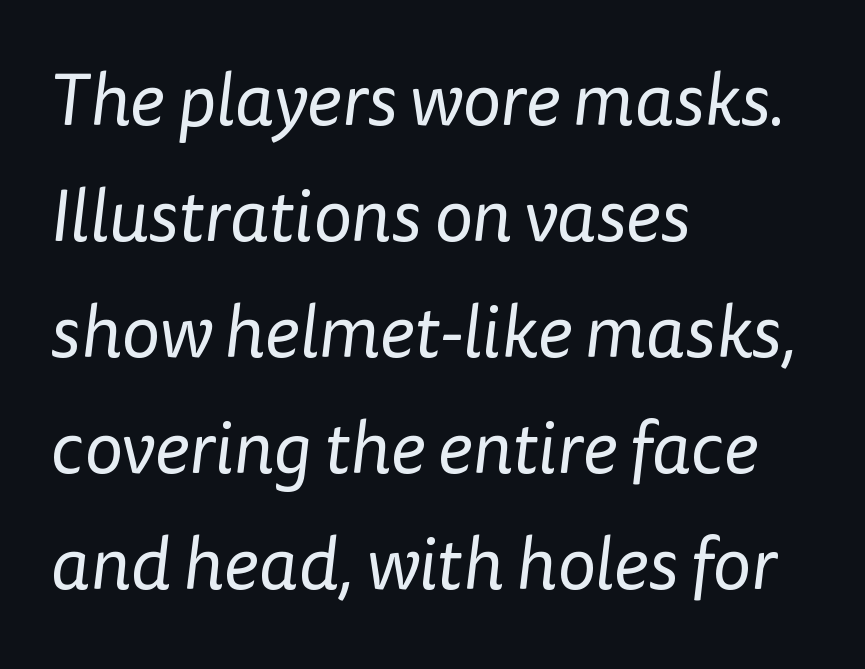
{"serif": "no", "bold": "no", "weight": "regular", "width": "normal", "stroke_contrast": "low", "x_height": "medium", "monospaced": "no", "underline": "no", "align": "left", "line_spacing": "normal", "line_spacing_ratio": 1.59, "letter_spacing": "normal", "letter_spacing_em": 0.0, "glyph_px": 73}
